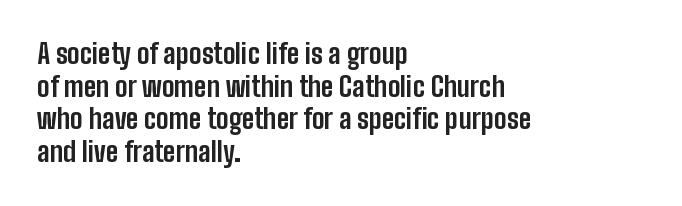
{"italic": "no", "bold": "yes", "underline": "no", "align": "left", "line_spacing_ratio": 1.21, "letter_spacing": "normal", "letter_spacing_em": 0.0, "glyph_px": 27}
